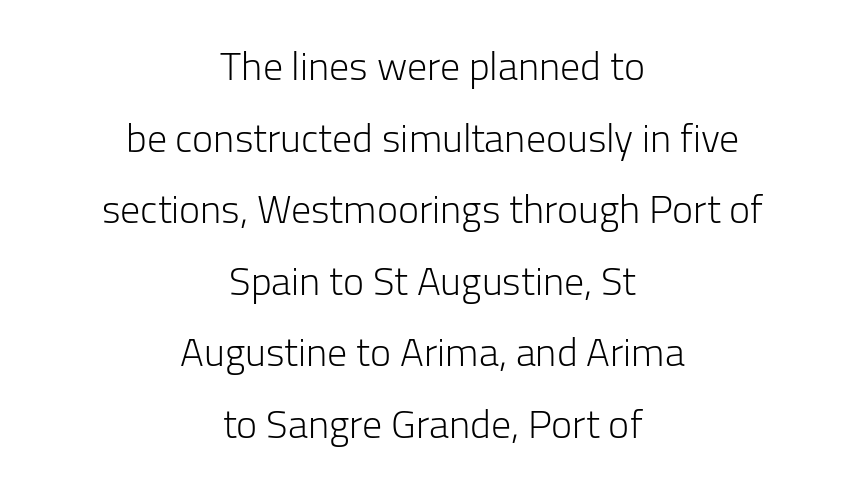
Q: Is the text bold? A: No.
Q: Is the text italic (slanted)? A: No, it is upright.
Q: Is the typeface a serif or a sans-serif typeface? A: Sans-serif.
Q: Is the text underlined? A: No.
Q: How is the paragraph aligned? A: Centered.
Q: Is the spacing between letters normal or unusually wide? A: Normal.
Q: Width (condensed, normal, or wide)? A: Normal.
Q: Stroke contrast? A: Low.
Q: x-height? A: Medium.
Q: Monospaced? A: No.
